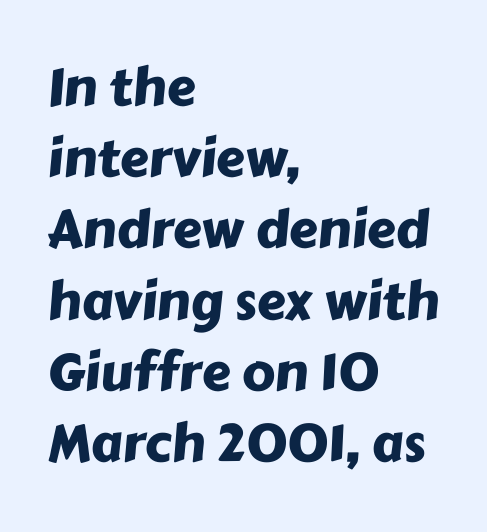
Here the designer chose a conventional face with non-uniform glyph widths. The passage shown has conventional tracking throughout. The face used here is a sans, in the tradition of grotesques and geometrics. Caption: multi-line text, flush left, ragged right. Type without underlining.
